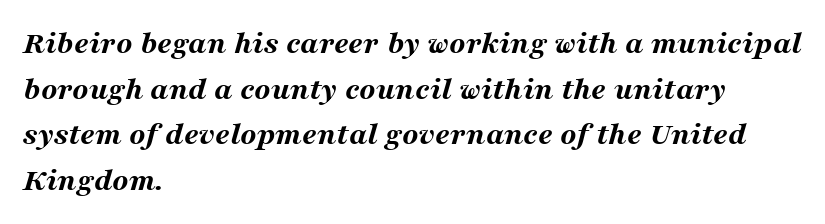
The image shows 33 px bold, wide type, italic (leaning right); set left-aligned, normal line spacing (1.38x), normal letter spacing, not underlined; medium stroke contrast and a medium x-height.
